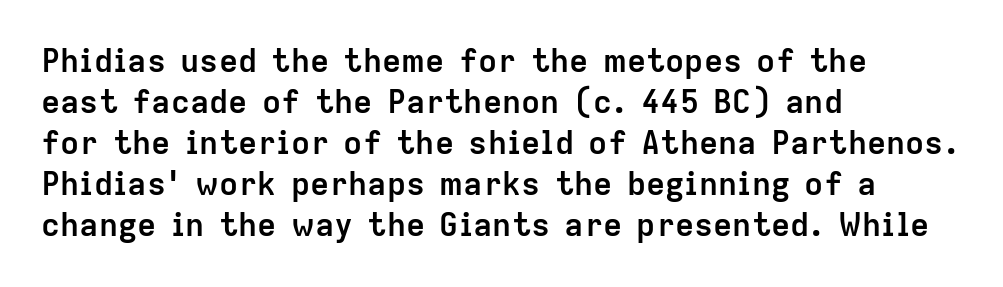
Q: Is the text bold? A: Yes.
Q: Is the text italic (slanted)? A: No, it is upright.
Q: Is the typeface a serif or a sans-serif typeface? A: Sans-serif.
Q: Is the text underlined? A: No.
Q: How is the paragraph aligned? A: Left-aligned.
Q: Is the spacing between letters normal or unusually wide? A: Normal.
Q: Is the spacing between lines tight, normal or loose? A: Normal.
Q: Width (condensed, normal, or wide)? A: Normal.
Q: Stroke contrast? A: Low.
Q: x-height? A: Medium.
Q: Monospaced? A: No.
